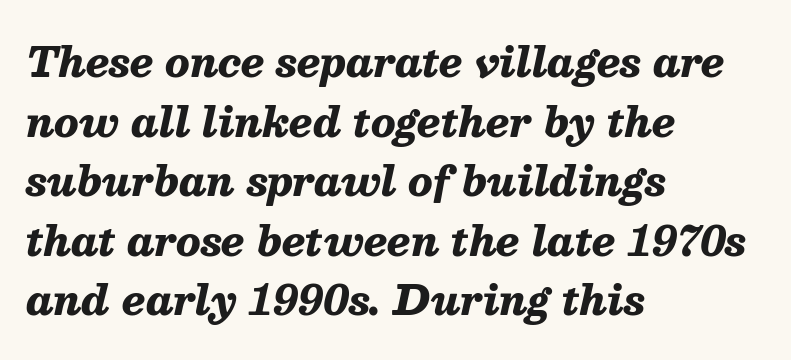
These lines sit exactly where default settings would place them. This is oblique type, the kind used for emphasis or titles. Compared with typical body copy, the letter spacing here is the same. The letters advance in unequal steps, a hallmark of proportional type. As a designer I'd log this as weight 700, bold.
